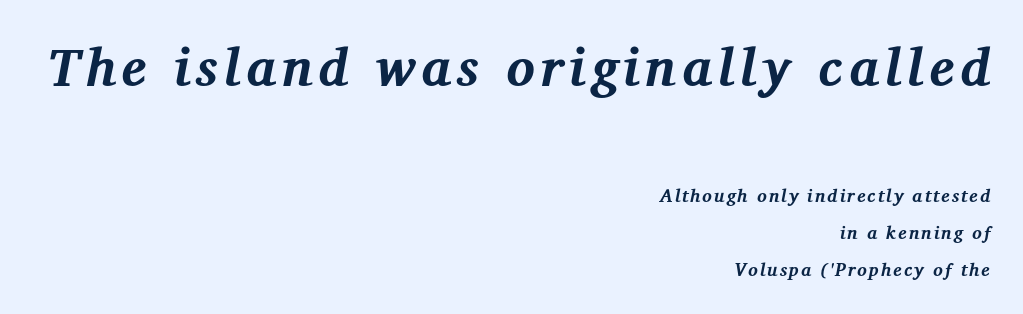
{"serif": "yes", "italic": "yes", "lean": "right", "slant_degrees": 12, "bold": "yes", "weight": "bold", "width": "normal", "stroke_contrast": "medium", "x_height": "medium", "monospaced": "no", "underline": "no", "align": "right", "line_spacing": "loose", "line_spacing_ratio": 2.05, "larger_block": "first", "size_ratio": 2.94, "glyph_px": 53}
